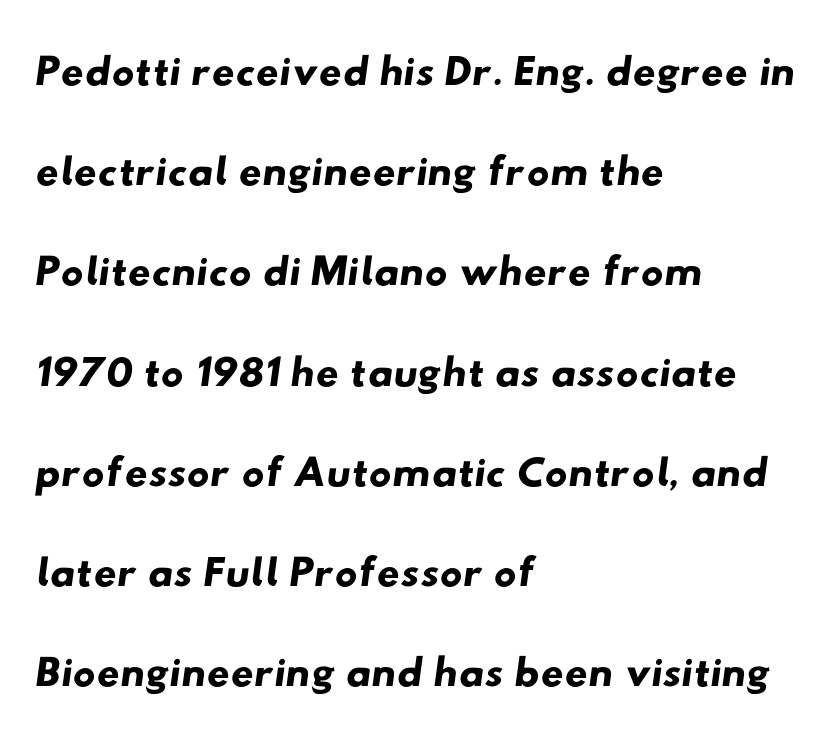
Character widths vary here, with narrow letters taking less room than wide ones. Examine the stroke ends and you'll find no serifs. The passage shown has conventional tracking throughout. The gap between lines stays unmarked.
